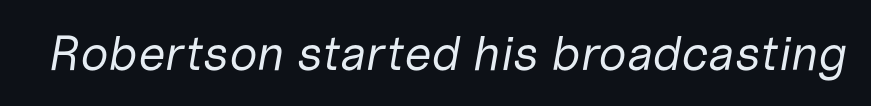
The image shows 49 px regular-weight type, italic (leaning right); set normal letter spacing, not underlined; low stroke contrast and a medium x-height.
